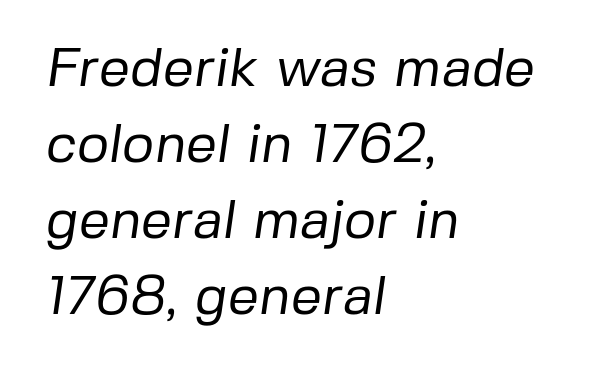
The image shows 55 px regular-weight sans-serif type; set left-aligned, normal line spacing (1.38x), normal letter spacing, not underlined; low stroke contrast and a medium x-height.
